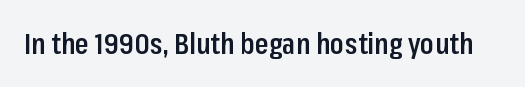
{"serif": "no", "italic": "no", "bold": "semi", "weight": "semibold", "width": "condensed", "stroke_contrast": "low", "x_height": "medium", "monospaced": "no", "underline": "no", "letter_spacing": "normal", "letter_spacing_em": 0.0, "glyph_px": 28}
